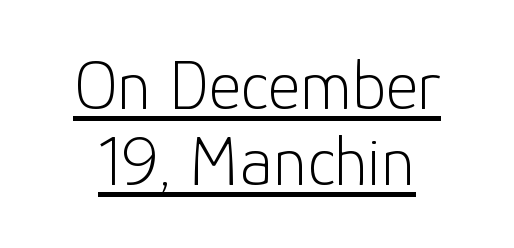
The image shows 70 px light sans-serif type, upright; set tight line spacing (1.09x), normal letter spacing, underlined; low stroke contrast and a medium x-height.
